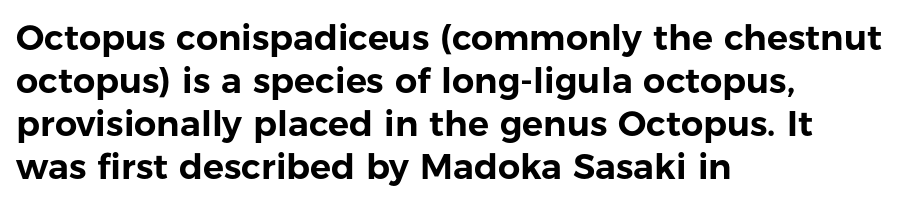
The image shows 35 px sans-serif type, upright; set left-aligned, line spacing 1.23x, normal letter spacing, not underlined; low stroke contrast and a medium x-height.
